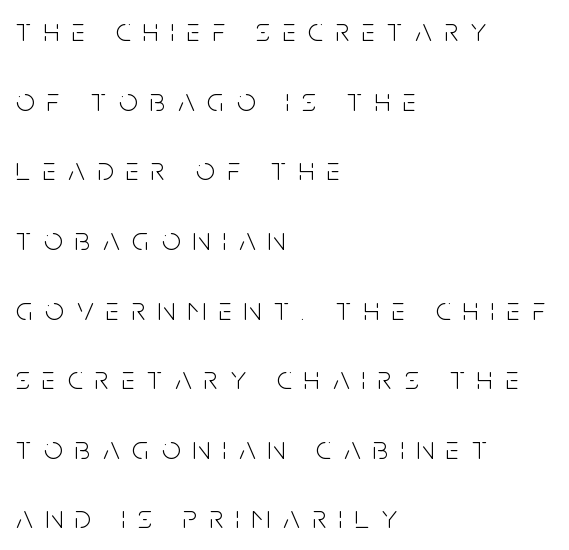
The image shows 33 px light, condensed sans-serif type, upright; set left-aligned, loose line spacing (2.11x), unusually wide letter spacing (+0.38 em), not underlined; low stroke contrast and a large x-height.
